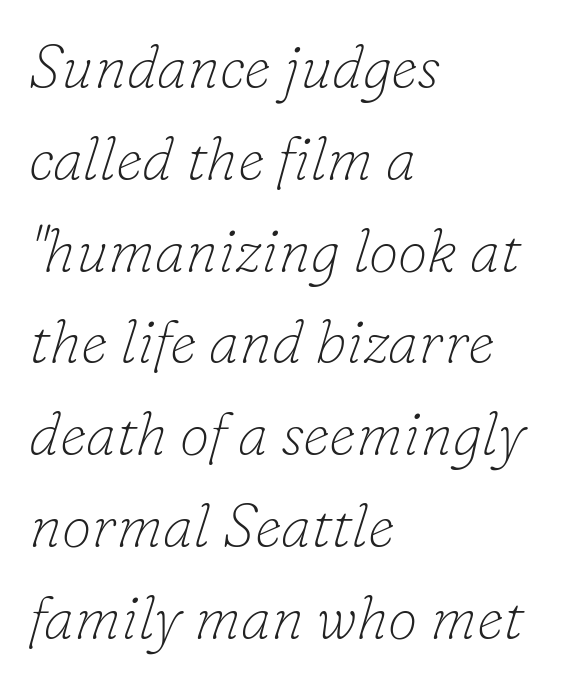
Q: Is the text bold? A: No.
Q: Is the text italic (slanted)? A: Yes, it leans right by about 16 degrees.
Q: Is the typeface a serif or a sans-serif typeface? A: Serif.
Q: Is the text underlined? A: No.
Q: How is the paragraph aligned? A: Left-aligned.
Q: Is the spacing between letters normal or unusually wide? A: Normal.
Q: Is the spacing between lines tight, normal or loose? A: Normal.
Q: Width (condensed, normal, or wide)? A: Normal.
Q: Stroke contrast? A: Low.
Q: x-height? A: Small.
Q: Monospaced? A: No.
